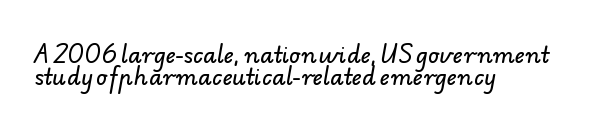
The image shows 22 px text type; set left-aligned, tight line spacing (0.98x), normal letter spacing, not underlined.
